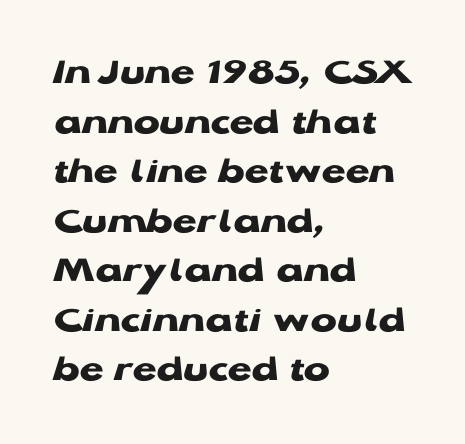
Q: Is the text bold? A: Yes.
Q: Is the text italic (slanted)? A: No, it is upright.
Q: Is the typeface a serif or a sans-serif typeface? A: Sans-serif.
Q: Is the text underlined? A: No.
Q: How is the paragraph aligned? A: Left-aligned.
Q: Is the spacing between letters normal or unusually wide? A: Normal.
Q: Is the spacing between lines tight, normal or loose? A: Normal.
Q: Width (condensed, normal, or wide)? A: Wide.
Q: Stroke contrast? A: Low.
Q: x-height? A: Medium.
Q: Monospaced? A: No.
